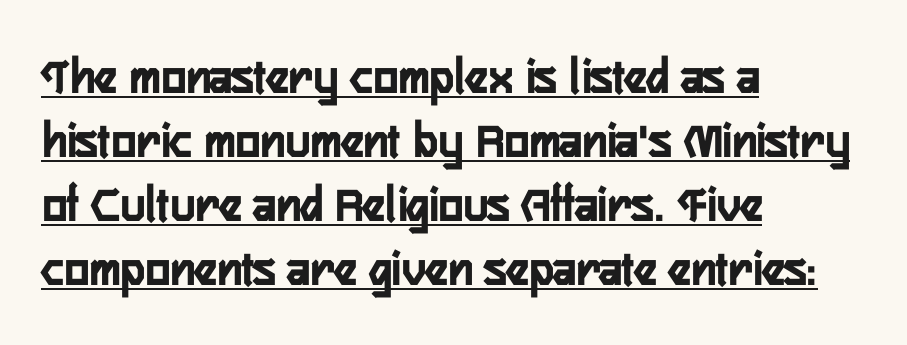
{"serif": "no", "italic": "no", "bold": "yes", "weight": "semibold", "width": "condensed", "stroke_contrast": "low", "x_height": "medium", "monospaced": "no", "underline": "yes", "align": "left", "line_spacing_ratio": 1.23, "letter_spacing": "normal", "letter_spacing_em": 0.0, "glyph_px": 52}
